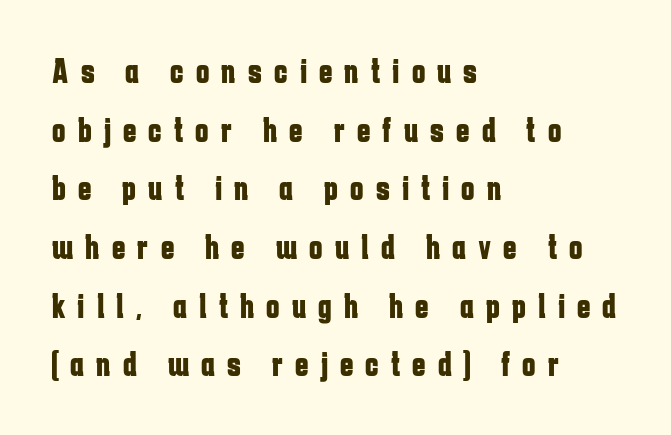
{"serif": "no", "italic": "no", "bold": "yes", "weight": "bold", "width": "condensed", "stroke_contrast": "low", "x_height": "medium", "monospaced": "no", "underline": "no", "align": "left", "line_spacing": "normal", "line_spacing_ratio": 1.63, "letter_spacing": "wide", "letter_spacing_em": 0.34, "glyph_px": 36}
